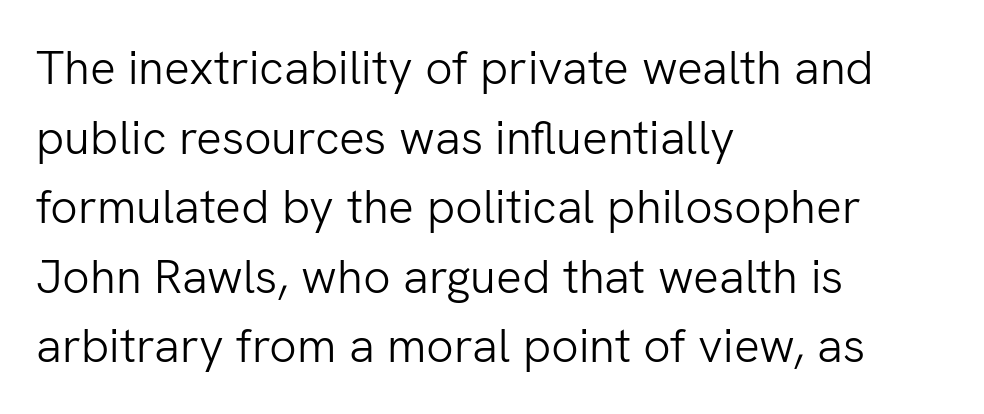
Honestly, there is no underline to notice here at all. Short and long lines alike share a common starting point at left. This sample uses an upright cut, with every glyph sitting square on the baseline. Students, note that the glyphs here touch the page at normal intervals.
